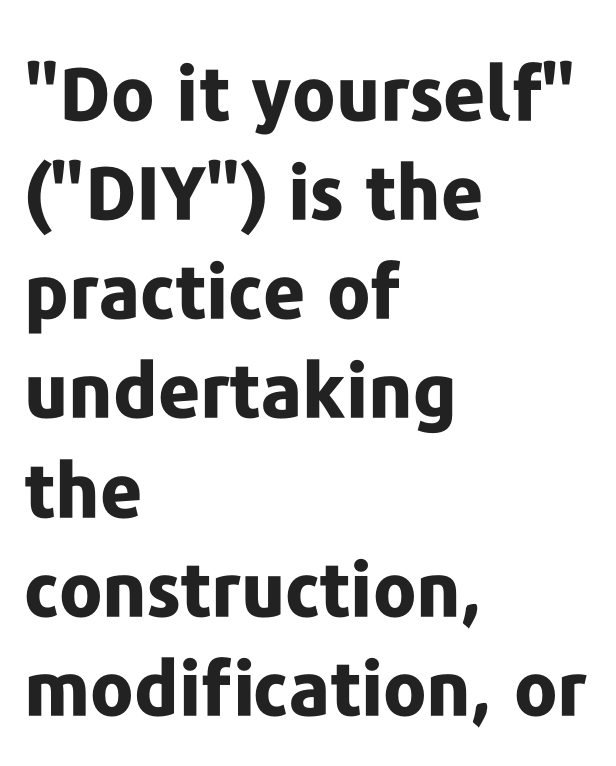
{"serif": "no", "italic": "no", "bold": "yes", "weight": "bold", "width": "normal", "stroke_contrast": "low", "x_height": "medium", "monospaced": "no", "underline": "no", "align": "left", "line_spacing": "normal", "line_spacing_ratio": 1.34, "letter_spacing": "normal", "letter_spacing_em": 0.0, "glyph_px": 74}
